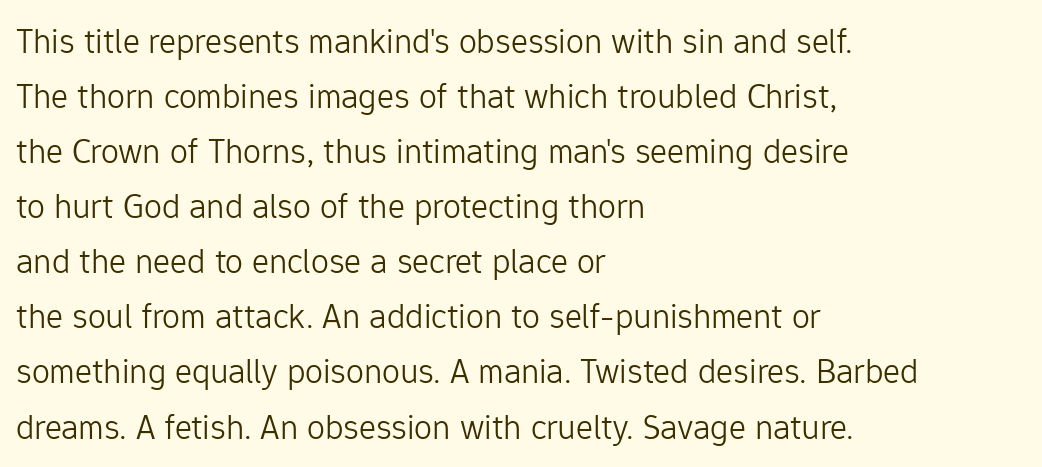
The image shows 36 px light sans-serif type, upright; set left-aligned, normal line spacing (1.53x), normal letter spacing, not underlined; low stroke contrast and a medium x-height.
